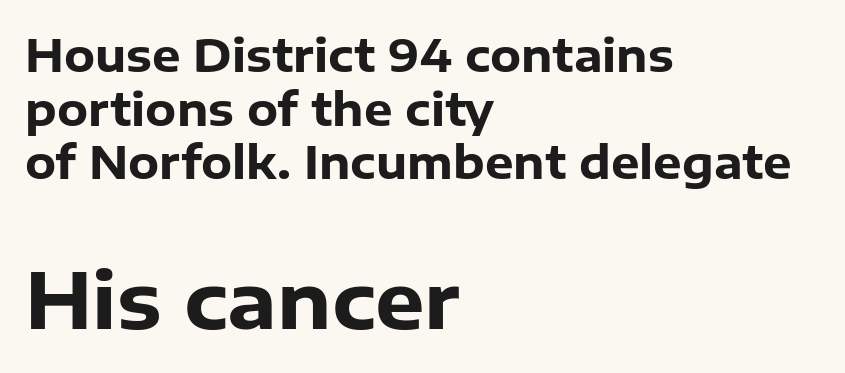
Notice how the passage keeps a crisp vertical edge on the left only. Observe the absence of serifs on each vertical stroke in this sample. You get the small type first, then a jump to larger type. The glyphs have the mass of a bold cut. Nobody drew a line under any word here.
